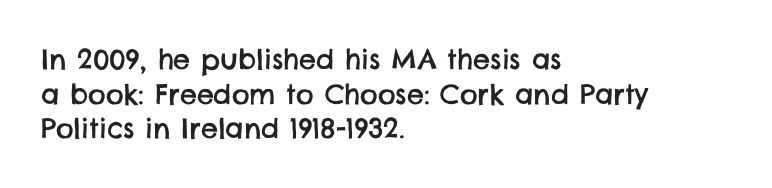
{"underline": "no", "align": "left", "line_spacing": "normal", "line_spacing_ratio": 1.28, "letter_spacing": "normal", "letter_spacing_em": 0.0, "glyph_px": 27}
